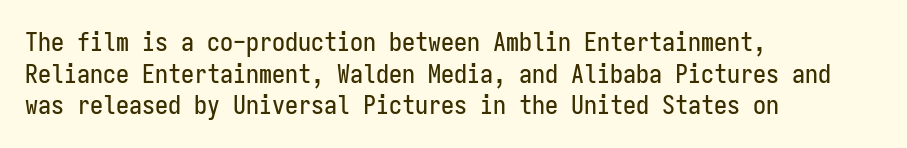
Q: Is the text italic (slanted)? A: No, it is upright.
Q: Is the text underlined? A: No.
Q: How is the paragraph aligned? A: Left-aligned.
Q: Is the spacing between letters normal or unusually wide? A: Normal.
